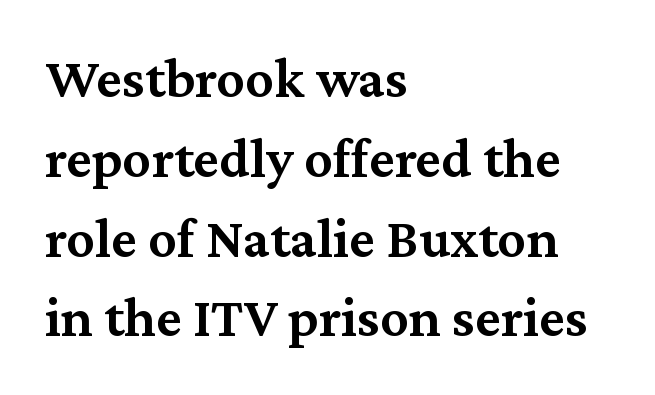
The image shows 57 px semibold serif type, upright; set left-aligned, normal line spacing (1.4x), normal letter spacing, not underlined; medium stroke contrast and a medium x-height.
